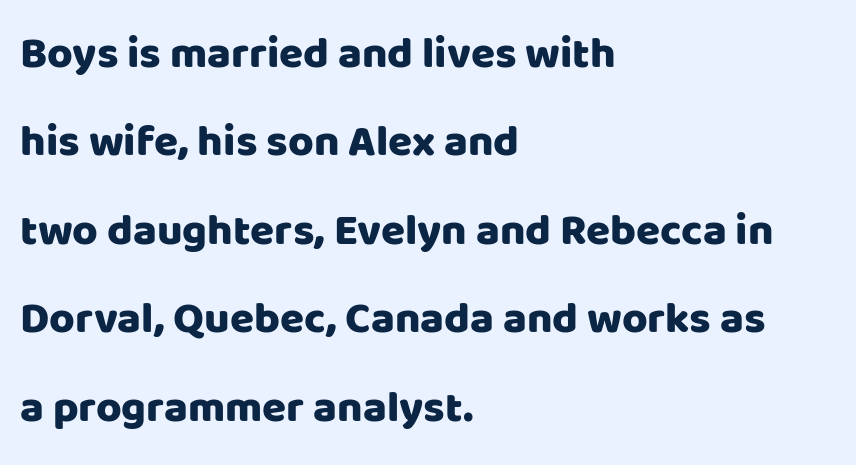
Q: Is the text italic (slanted)? A: No, it is upright.
Q: Is the typeface a serif or a sans-serif typeface? A: Sans-serif.
Q: Is the text underlined? A: No.
Q: How is the paragraph aligned? A: Left-aligned.
Q: Is the spacing between letters normal or unusually wide? A: Normal.
Q: Is the spacing between lines tight, normal or loose? A: Loose.
Q: Width (condensed, normal, or wide)? A: Normal.
Q: Stroke contrast? A: Low.
Q: x-height? A: Large.
Q: Monospaced? A: No.
